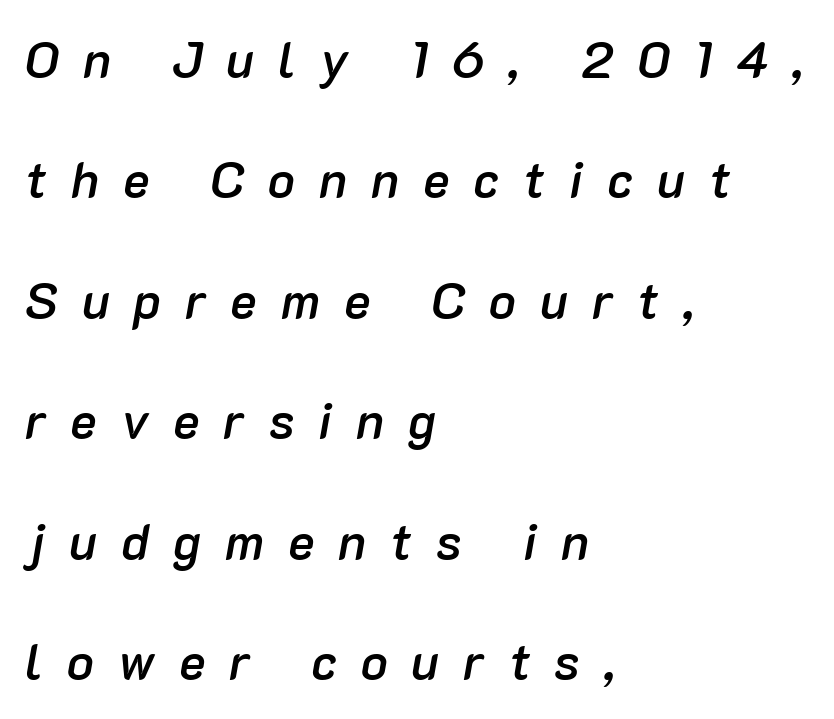
{"italic": "yes", "lean": "right", "slant_degrees": 10, "bold": "semi", "weight": "semibold", "width": "normal", "stroke_contrast": "low", "x_height": "medium", "monospaced": "no", "underline": "no", "align": "left", "line_spacing": "loose", "line_spacing_ratio": 2.41, "letter_spacing": "wide", "letter_spacing_em": 0.48, "glyph_px": 50}
